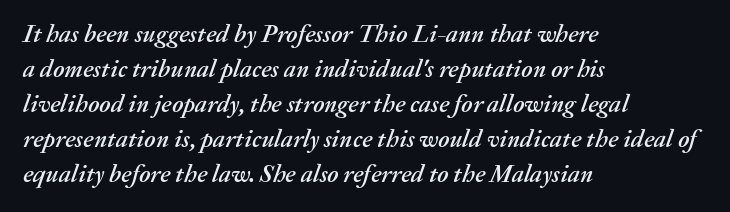
Evenly set lines give the paragraph a standard silhouette. Notice how the stems are inclined rather than vertical — that's the hallmark of italics. The setting favours the left margin, as ordinary paragraphs usually do. Descender tails drop into unmarked territory. Inter-character spacing is left at the font's built-in metrics.
